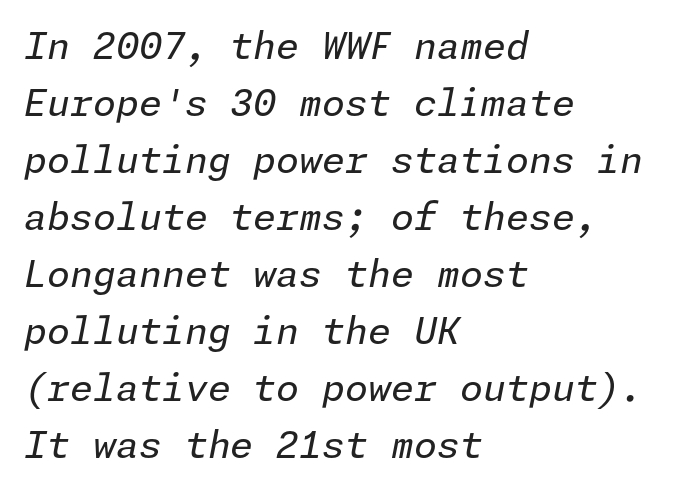
The line texture is even and compact thanks to regular tracking. A clean baseline with only descenders dipping below it. There's an unmistakable incline to the writing here. The lines are quadded left. The cut favours lightness, reaching ordinary text weight at its darkest. The passage shown stacks its lines at a standard gap.
